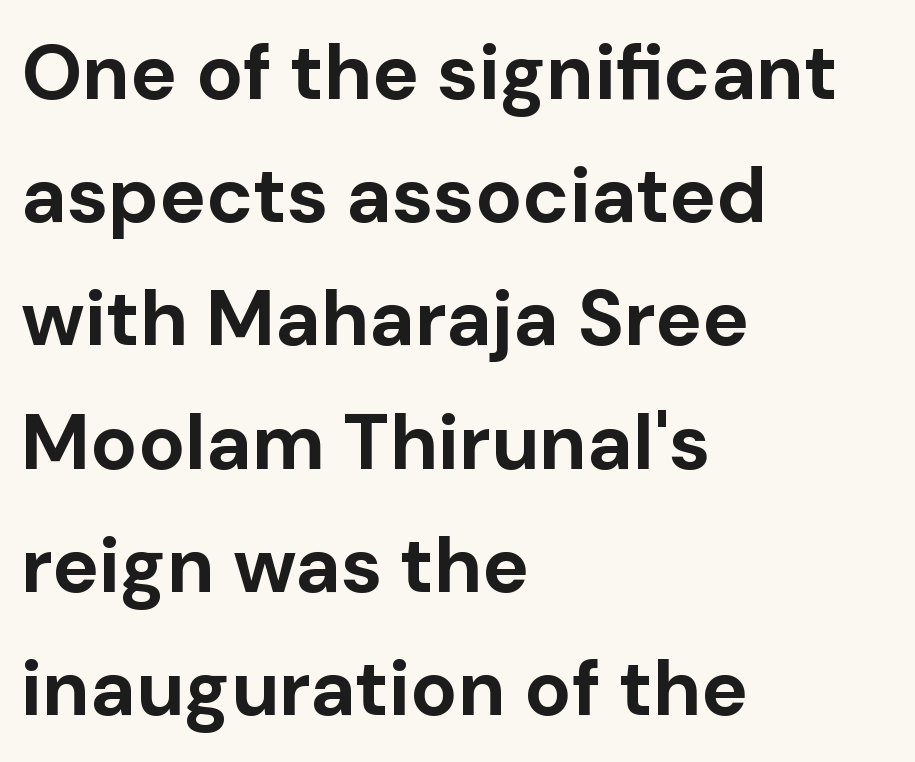
Notice how descenders clear the ascenders below comfortably — that's standard leading. The rendering uses natural spacing where letterforms have individual widths. Weight check: bold — yes, fully. The lettering stays uniformly vertical, giving the passage a roman look. Left-aligned paragraph, ragged on the right.
